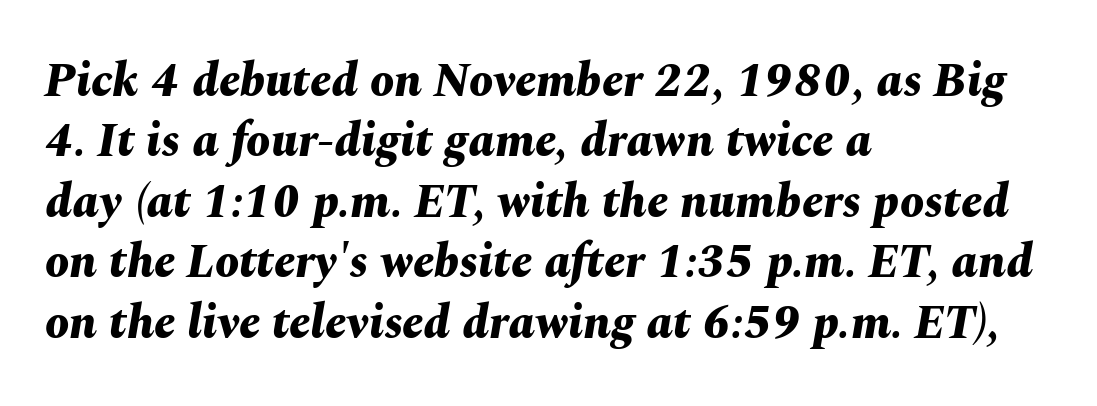
Q: Is the text bold? A: Yes.
Q: Is the text italic (slanted)? A: Yes, it leans right by about 10 degrees.
Q: Is the text underlined? A: No.
Q: How is the paragraph aligned? A: Left-aligned.
Q: Is the spacing between letters normal or unusually wide? A: Normal.
Q: Is the spacing between lines tight, normal or loose? A: Normal.
Q: Width (condensed, normal, or wide)? A: Normal.
Q: Stroke contrast? A: Medium.
Q: x-height? A: Medium.
Q: Monospaced? A: No.
